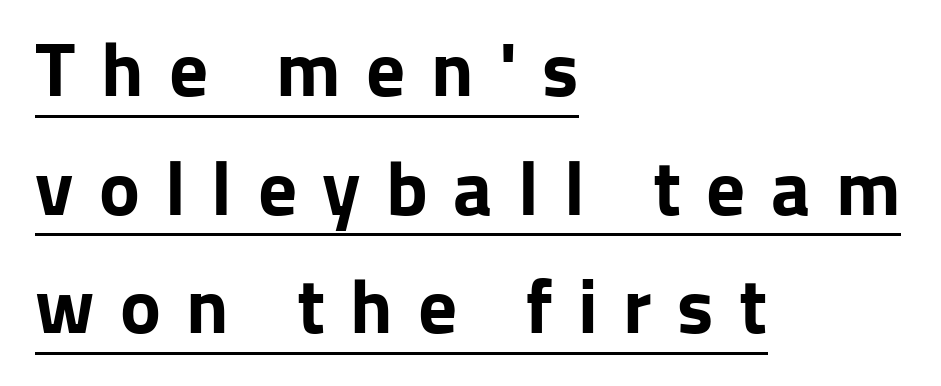
Q: Is the text bold? A: Yes.
Q: Is the text italic (slanted)? A: No, it is upright.
Q: Is the typeface a serif or a sans-serif typeface? A: Sans-serif.
Q: Is the text underlined? A: Yes.
Q: How is the paragraph aligned? A: Left-aligned.
Q: Is the spacing between letters normal or unusually wide? A: Unusually wide.
Q: Is the spacing between lines tight, normal or loose? A: Normal.
Q: Width (condensed, normal, or wide)? A: Normal.
Q: Stroke contrast? A: Low.
Q: x-height? A: Medium.
Q: Monospaced? A: No.
